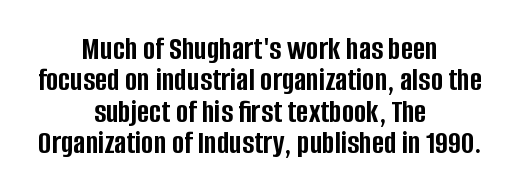
{"serif": "no", "italic": "no", "bold": "yes", "weight": "semibold", "width": "condensed", "stroke_contrast": "low", "x_height": "large", "monospaced": "no", "underline": "no", "align": "center", "line_spacing": "tight", "line_spacing_ratio": 0.95, "letter_spacing": "normal", "letter_spacing_em": 0.0, "glyph_px": 33}
